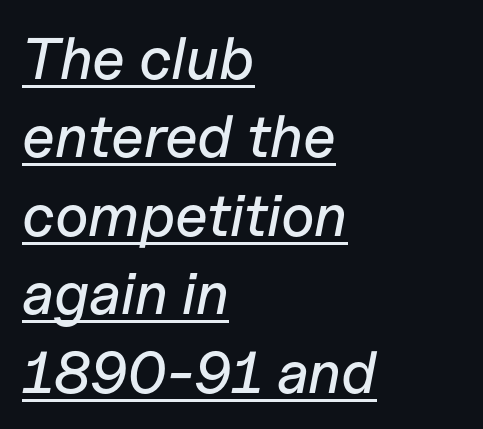
The image shows 59 px text type, italic (leaning right); set left-aligned, normal line spacing (1.33x), normal letter spacing, underlined; low stroke contrast and a medium x-height.
